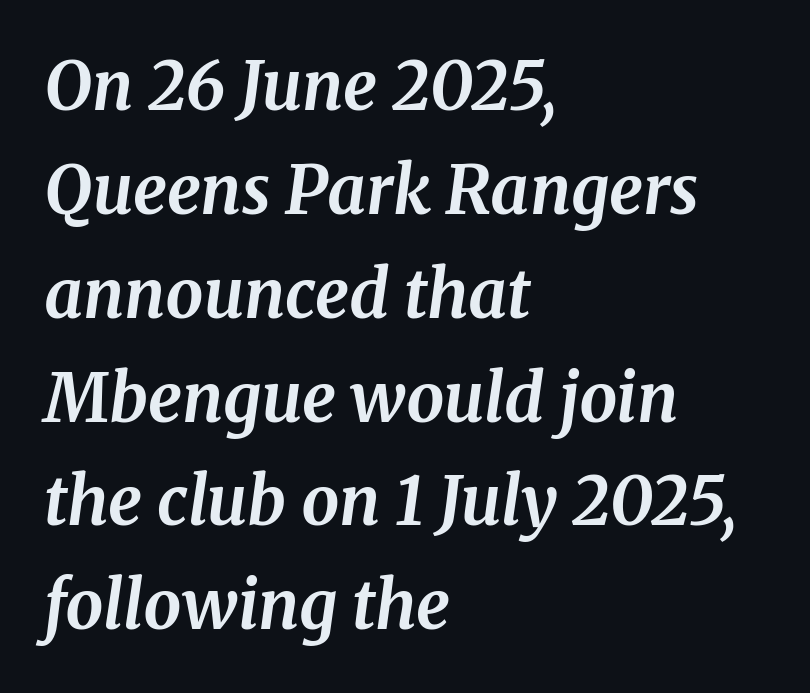
The block of text has a typical density, with ordinary space between rows. Rendered with sloped, italic letterforms. Does extra space separate the letters? No, they use regular spacing. Examine the stroke ends and you'll spot serifs.
